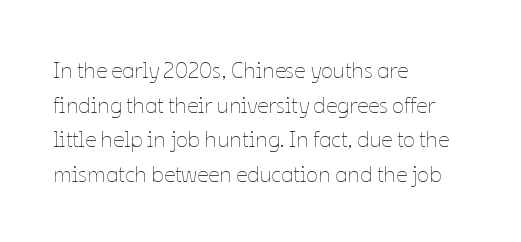
The image shows 22 px text type, upright; set left-aligned, normal line spacing (1.57x), normal letter spacing, not underlined.
